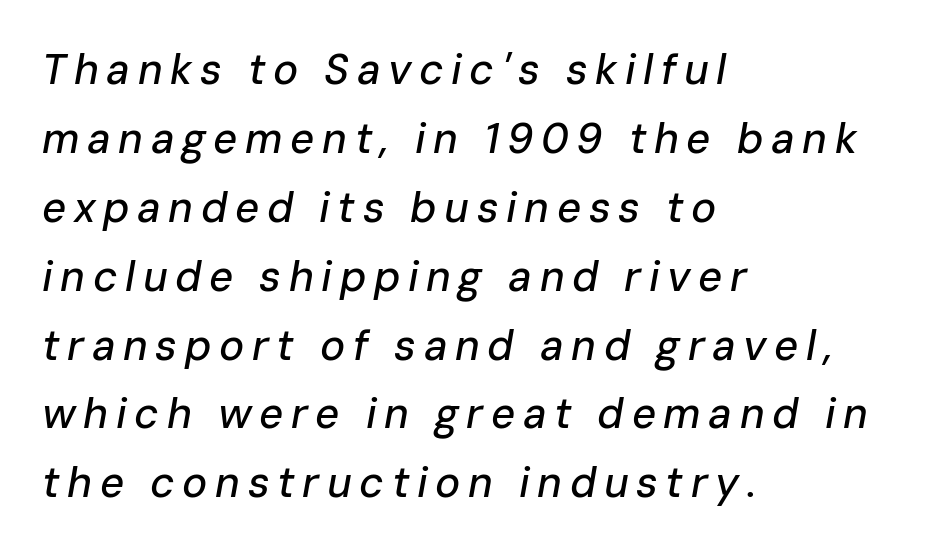
Each row of text sits above clean, open space. Students, observe: this is what conventionally led text looks like. Which margin do the lines hug? The left one — the right edge is uneven. The letters advance in unequal steps, a hallmark of proportional type.
